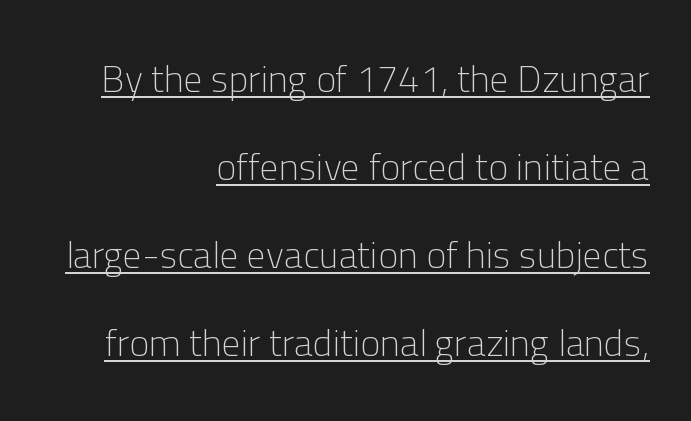
The image shows 38 px light sans-serif type, upright; set right-aligned, loose line spacing (2.32x), normal letter spacing, underlined; low stroke contrast and a medium x-height.
